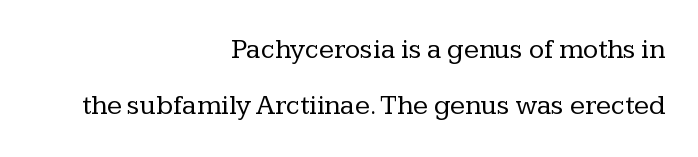
{"serif": "yes", "italic": "no", "bold": "no", "weight": "regular", "width": "normal", "stroke_contrast": "low", "x_height": "medium", "monospaced": "no", "underline": "no", "align": "right", "line_spacing": "loose", "line_spacing_ratio": 2.01, "letter_spacing": "normal", "letter_spacing_em": 0.0, "glyph_px": 28}
